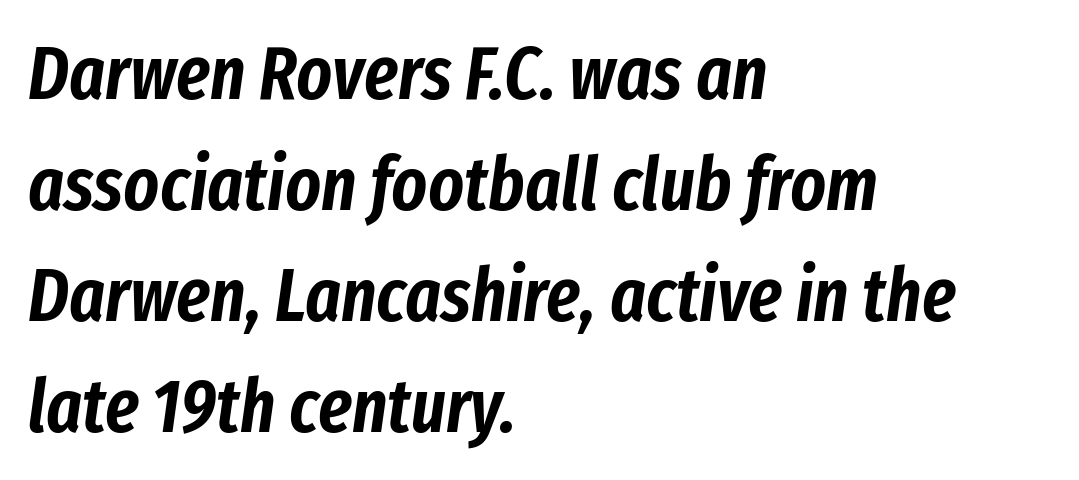
The image shows 75 px condensed type, italic (leaning right); set left-aligned, normal line spacing (1.48x), normal letter spacing, not underlined; low stroke contrast and a medium x-height.
